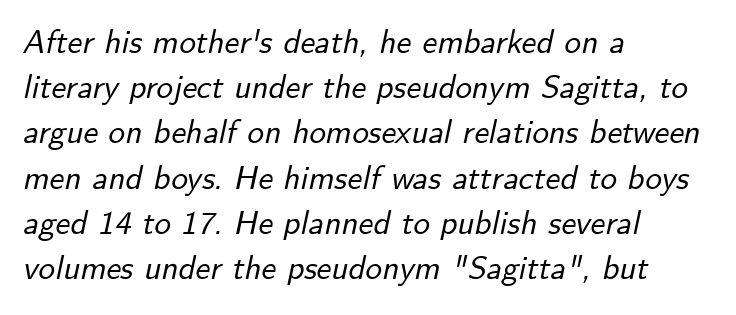
The image shows 33 px text type, italic (leaning right); set left-aligned, normal line spacing (1.37x), normal letter spacing, not underlined; low stroke contrast and a small x-height.
